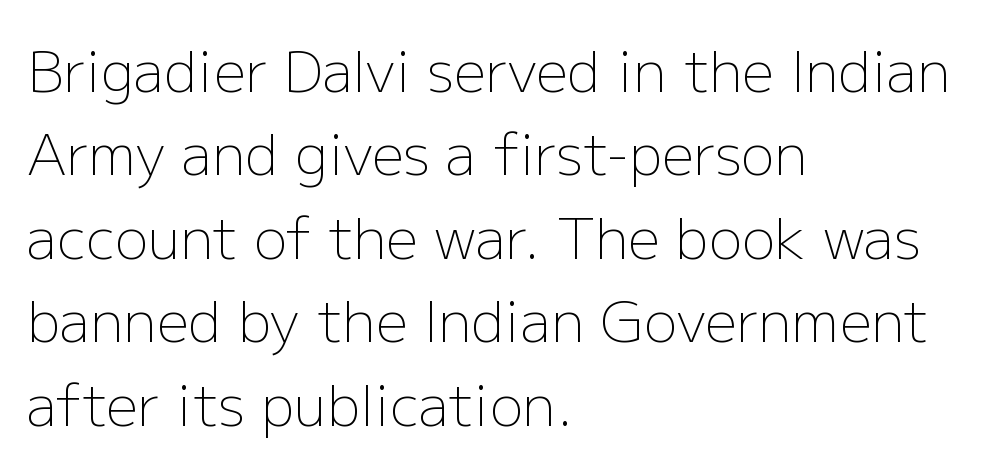
{"serif": "no", "italic": "no", "bold": "no", "weight": "light", "width": "normal", "stroke_contrast": "low", "x_height": "medium", "monospaced": "no", "underline": "no", "align": "left", "line_spacing": "normal", "line_spacing_ratio": 1.49, "letter_spacing": "normal", "letter_spacing_em": 0.0, "glyph_px": 56}
